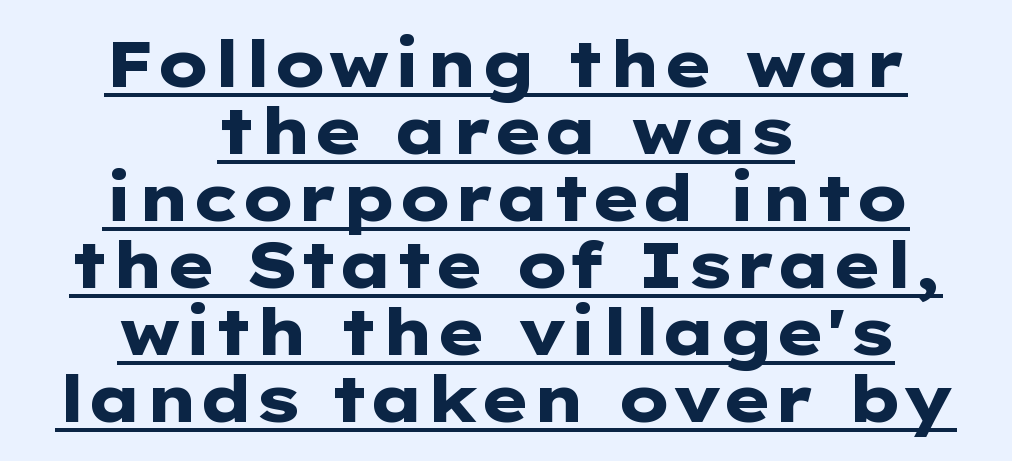
Q: Is the text bold? A: Yes.
Q: Is the text italic (slanted)? A: No, it is upright.
Q: Is the typeface a serif or a sans-serif typeface? A: Sans-serif.
Q: Is the text underlined? A: Yes.
Q: How is the paragraph aligned? A: Centered.
Q: Is the spacing between letters normal or unusually wide? A: Normal.
Q: Is the spacing between lines tight, normal or loose? A: Tight.
Q: Width (condensed, normal, or wide)? A: Wide.
Q: Stroke contrast? A: Low.
Q: x-height? A: Medium.
Q: Monospaced? A: No.
